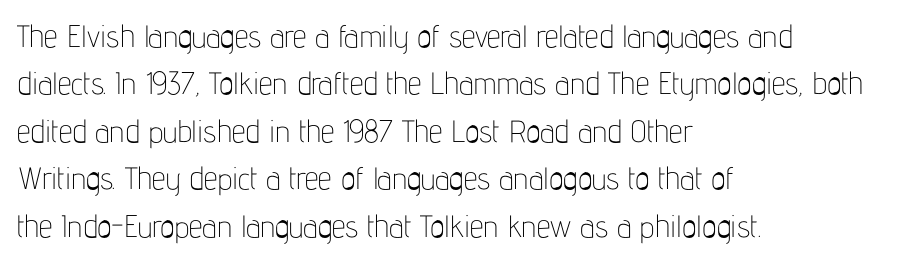
{"serif": "no", "italic": "no", "bold": "no", "weight": "thin", "width": "condensed", "stroke_contrast": "low", "x_height": "medium", "monospaced": "no", "underline": "no", "align": "left", "line_spacing": "normal", "line_spacing_ratio": 1.53, "letter_spacing": "normal", "letter_spacing_em": 0.0, "glyph_px": 31}
